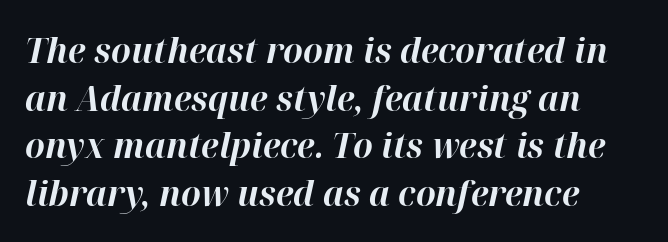
As a designer I'd log this as weight 700, bold. There's an unmistakable incline to the writing here. Type without underlining. In terms of leading, this rendering sits right in the middle. The passage shown is typed in a proportional face where columns would drift. Students, note that the glyphs here touch the page at normal intervals.
